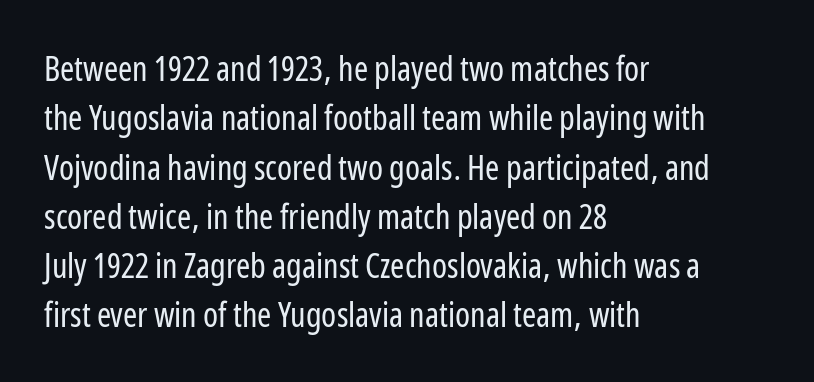
The image shows 34 px regular-weight, condensed sans-serif type, upright; set left-aligned, normal line spacing (1.45x), normal letter spacing, not underlined; low stroke contrast and a medium x-height.
